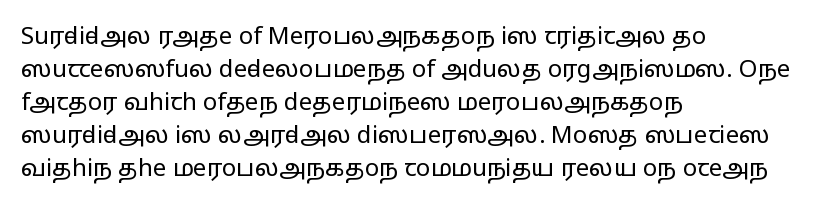
The image shows 24 px text type, upright; set left-aligned, normal line spacing (1.37x), normal letter spacing, not underlined.
